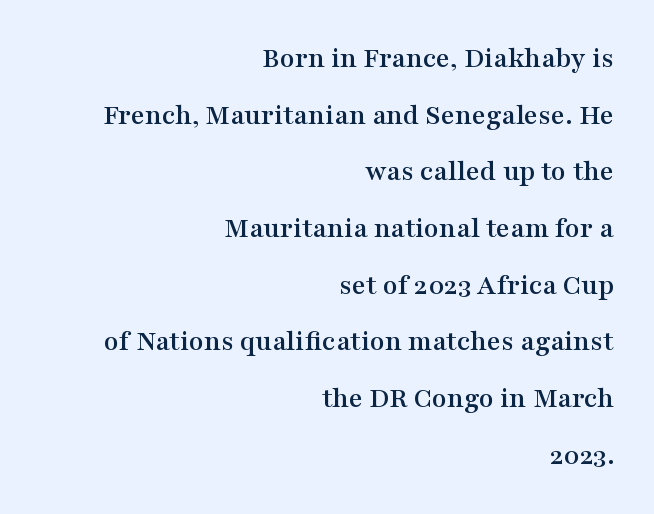
Q: Is the text italic (slanted)? A: No, it is upright.
Q: Is the typeface a serif or a sans-serif typeface? A: Serif.
Q: Is the text underlined? A: No.
Q: How is the paragraph aligned? A: Right-aligned.
Q: Is the spacing between letters normal or unusually wide? A: Normal.
Q: Width (condensed, normal, or wide)? A: Wide.
Q: Stroke contrast? A: Medium.
Q: x-height? A: Medium.
Q: Monospaced? A: No.
